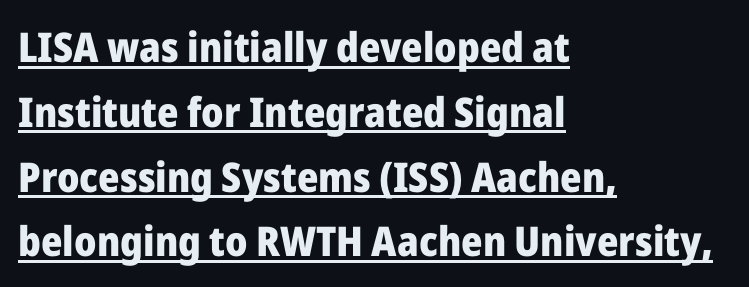
Emphasis is given by a line drawn under the lettering. The type is set solid horizontally, with unmodified tracking. Reading down the column, the eye jumps a familiar distance to each next line. The letters advance in unequal steps, a hallmark of proportional type.
